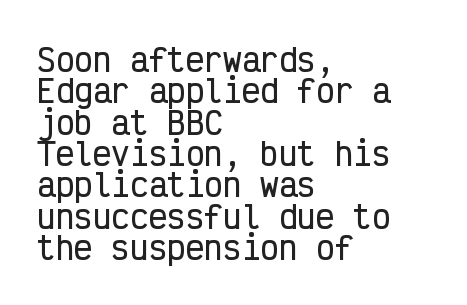
In terms of letterspacing, this is plain default setting. A typesetter would mark this as roman, not italic. Leading: reduced. The gap between lines stays unmarked. Horizontal alignment here is leftward, the default for most running prose.
